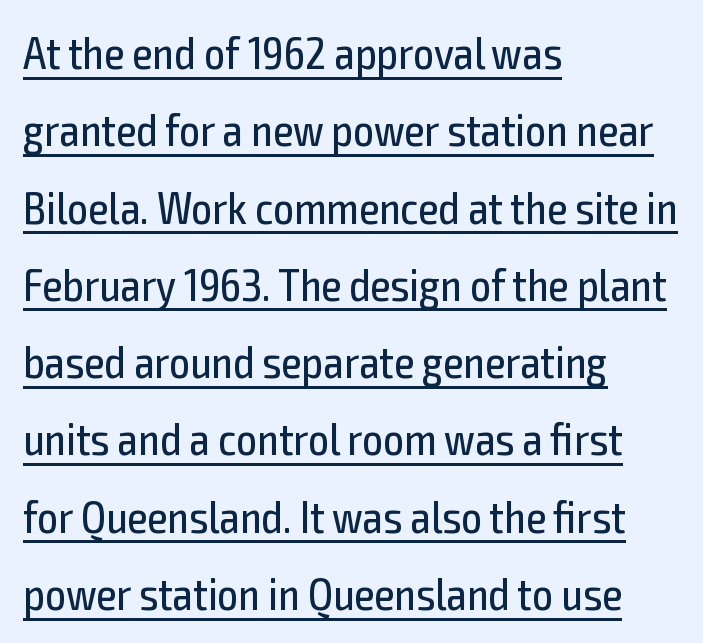
The image shows 46 px regular-weight, condensed sans-serif type, upright; set left-aligned, normal line spacing (1.68x), normal letter spacing, underlined; a medium x-height.
